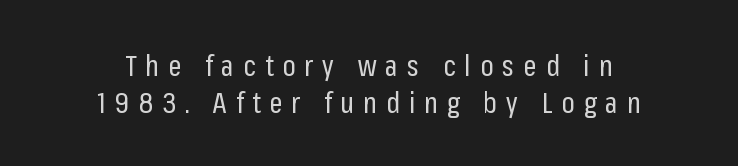
{"serif": "no", "italic": "no", "bold": "no", "weight": "regular", "width": "condensed", "stroke_contrast": "low", "x_height": "medium", "monospaced": "no", "underline": "no", "align": "center", "line_spacing": "normal", "line_spacing_ratio": 1.26, "letter_spacing": "wide", "letter_spacing_em": 0.31, "glyph_px": 29}
